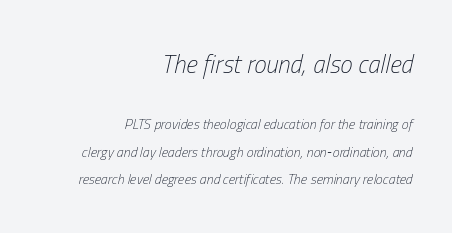
Q: Is the text bold? A: No.
Q: Is the text italic (slanted)? A: Yes, it leans right by about 13 degrees.
Q: Is the text underlined? A: No.
Q: How is the paragraph aligned? A: Right-aligned.
Q: Is the spacing between letters normal or unusually wide? A: Normal.
Q: Is the spacing between lines tight, normal or loose? A: Loose.
Q: Which block of text is set in a larger size, the first (top) or the second (bottom)? A: The first (top) one.
